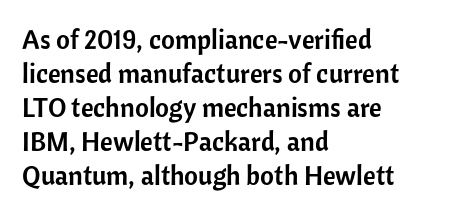
Q: Is the text italic (slanted)? A: No, it is upright.
Q: Is the text underlined? A: No.
Q: How is the paragraph aligned? A: Left-aligned.
Q: Is the spacing between letters normal or unusually wide? A: Normal.
Q: Is the spacing between lines tight, normal or loose? A: Normal.
